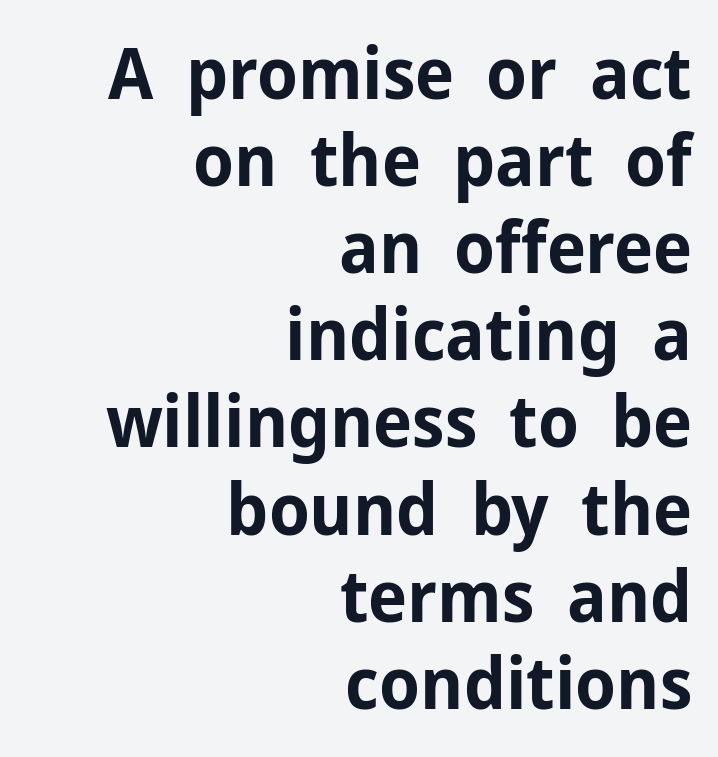
{"serif": "no", "italic": "no", "bold": "yes", "weight": "bold", "width": "normal", "stroke_contrast": "low", "x_height": "medium", "monospaced": "no", "underline": "no", "align": "right", "line_spacing_ratio": 1.21, "letter_spacing": "normal", "letter_spacing_em": 0.0, "glyph_px": 72}
